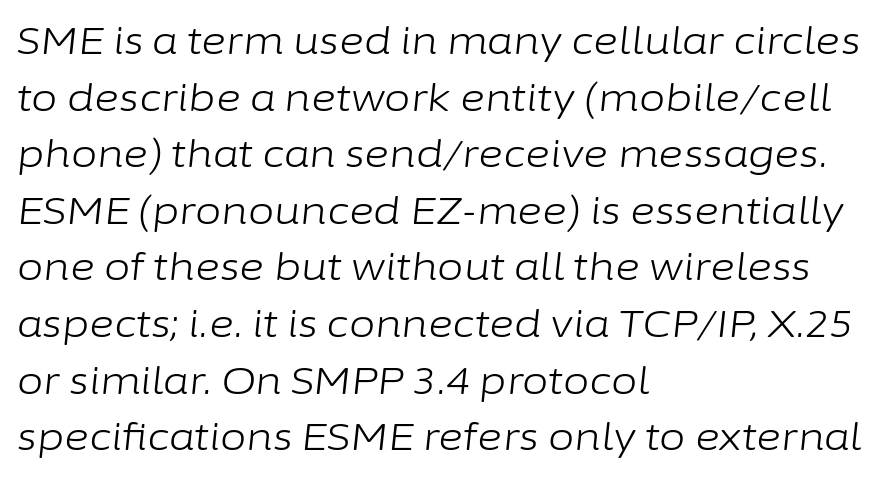
{"italic": "yes", "lean": "right", "slant_degrees": 6, "bold": "no", "weight": "light", "width": "normal", "stroke_contrast": "low", "x_height": "medium", "monospaced": "no", "underline": "no", "align": "left", "line_spacing": "normal", "line_spacing_ratio": 1.49, "letter_spacing": "normal", "letter_spacing_em": 0.0, "glyph_px": 38}
